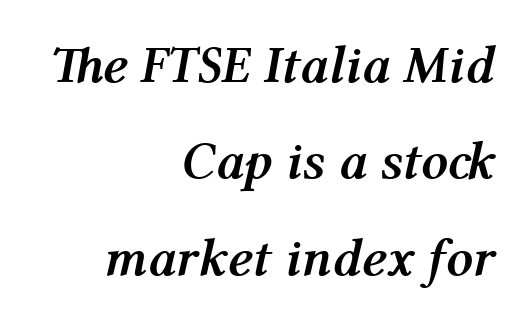
The image shows 53 px semibold type, italic (leaning right); set right-aligned, line spacing 1.82x, normal letter spacing, not underlined; medium stroke contrast and a medium x-height.
